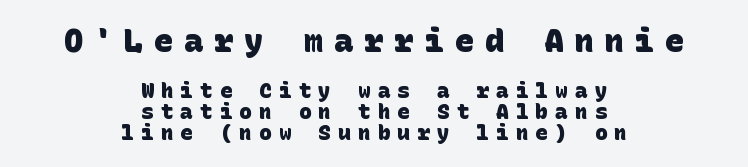
Interline gaps are noticeably narrow in this sample. The lines in this sample share a center point and differ in where they start and stop. The rendering inserts visible extra space after every character. This sample uses a sans-serif face. The strokes are fattened all the way to bold.
